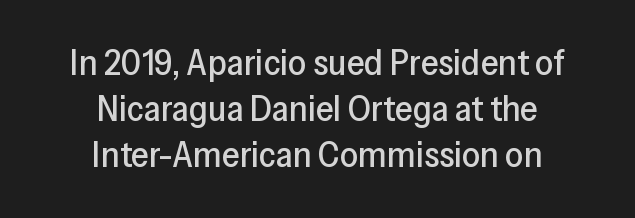
{"serif": "no", "italic": "no", "width": "normal", "stroke_contrast": "low", "x_height": "medium", "monospaced": "no", "underline": "no", "align": "center", "line_spacing": "normal", "line_spacing_ratio": 1.28, "letter_spacing": "normal", "letter_spacing_em": 0.0, "glyph_px": 36}
